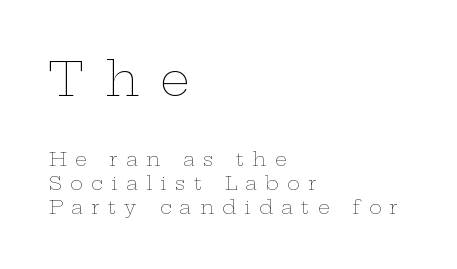
{"italic": "no", "bold": "no", "weight": "thin", "width": "wide", "stroke_contrast": "low", "x_height": "medium", "monospaced": "no", "underline": "no", "align": "left", "line_spacing": "normal", "line_spacing_ratio": 1.28, "letter_spacing": "wide", "letter_spacing_em": 0.44, "larger_block": "first", "size_ratio": 2.47, "glyph_px": 47}
